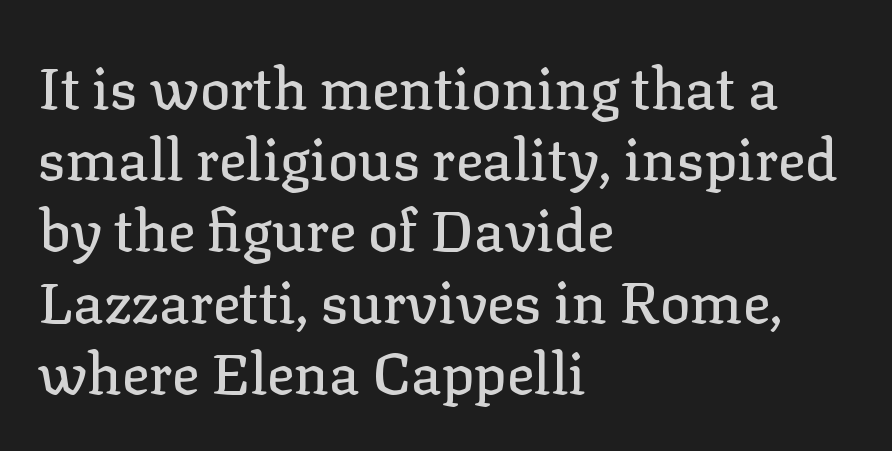
Q: Is the text italic (slanted)? A: No, it is upright.
Q: Is the typeface a serif or a sans-serif typeface? A: Serif.
Q: Is the text underlined? A: No.
Q: How is the paragraph aligned? A: Left-aligned.
Q: Is the spacing between letters normal or unusually wide? A: Normal.
Q: Is the spacing between lines tight, normal or loose? A: Normal.
Q: Width (condensed, normal, or wide)? A: Normal.
Q: Stroke contrast? A: Low.
Q: x-height? A: Medium.
Q: Monospaced? A: No.
